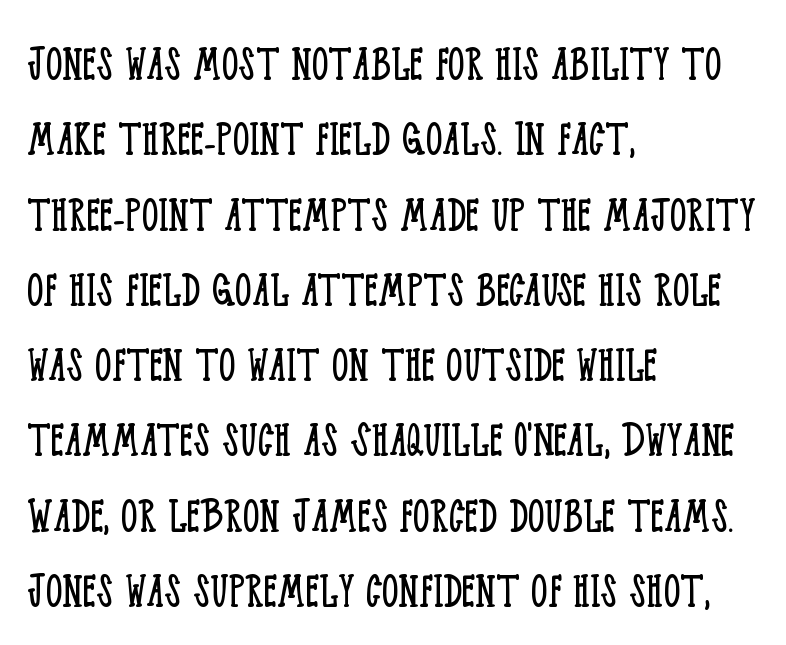
{"serif": "yes", "italic": "no", "bold": "no", "weight": "light", "width": "condensed", "stroke_contrast": "low", "x_height": "large", "monospaced": "no", "underline": "no", "align": "left", "line_spacing": "normal", "line_spacing_ratio": 1.42, "letter_spacing": "normal", "letter_spacing_em": 0.0, "glyph_px": 53}
